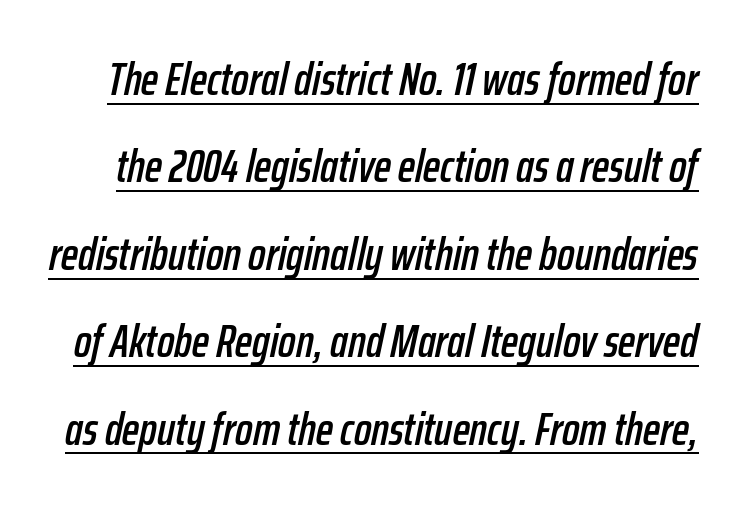
The image shows 46 px condensed type, italic (leaning right); set loose line spacing (1.9x), normal letter spacing, underlined; low stroke contrast and a medium x-height.
